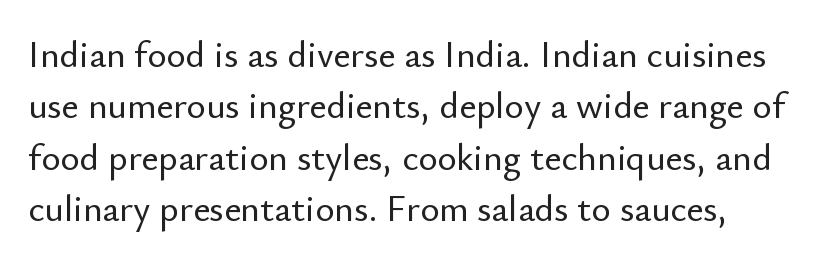
Plain, unruled lines of type. No extra tracking has been applied to these lines. Successive baselines arrive at the customary interval. Is there any slant? The stems are plumb. Varying glyph widths throughout — classic text-font behaviour. Look at the bottom of the vertical strokes: they stop flat, with no serifs.
